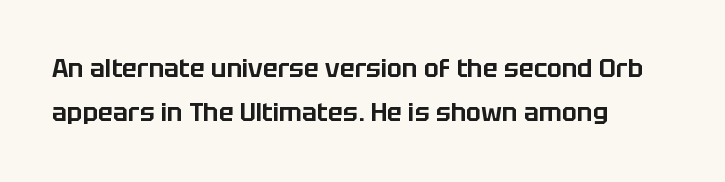
The lines in this sample share a left origin and differ only in where they stop. Only glyphs here, with clear space below each row. Does extra space separate the letters? No, they use regular spacing. When letters stand straight like this, we call the style roman or upright.
